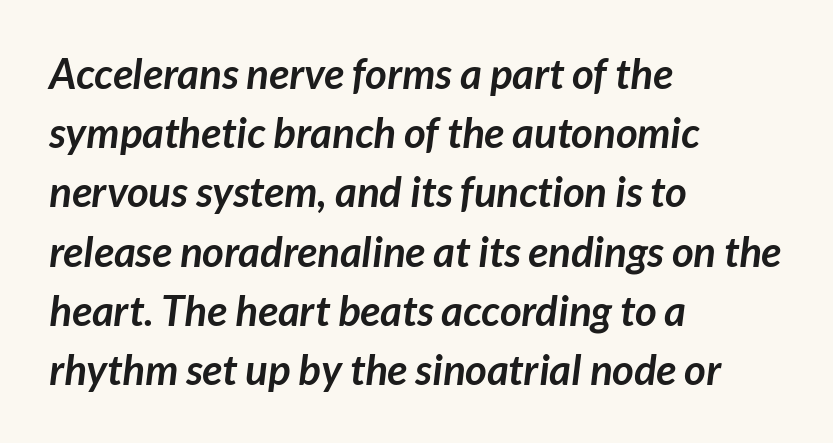
This rendering features lettering with no underline. Unlike a traditional serif, this face leaves its strokes unadorned. What weight is shown? A full bold with thick strokes. A typesetter would call this proportional, since set widths differ per character.
